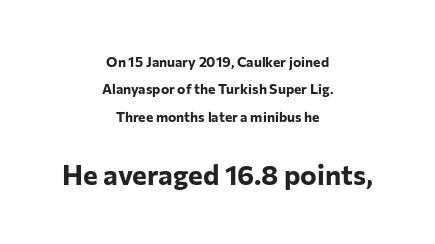
The more generous point size was reserved for the lower chunk. A centered setting, common on invitations and titles, is used for this passage. The font family rendered here belongs to the sans-serif group. The passage shown stacks its lines with a broad gap. The sample has been set heavy, in full bold.
